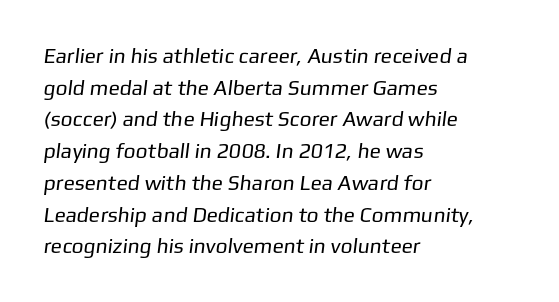
Is the stroke heavy? The answer is a plain regular-or-lighter. A bare baseline throughout the passage. The rows are spaced the way most documents space them. Leftover space on each line is placed entirely after the last word.
